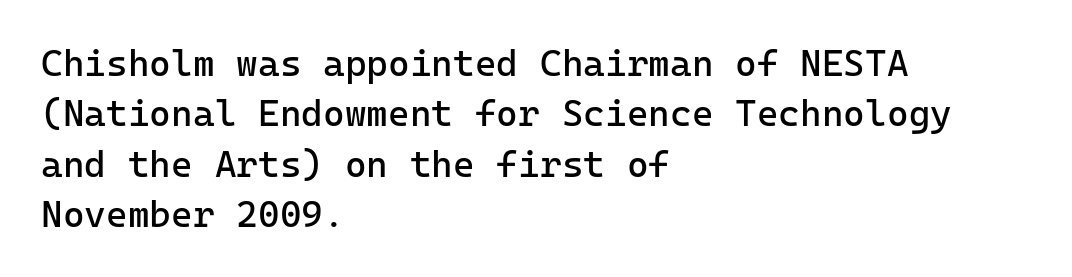
The font family rendered here belongs to the sans-serif group. The weight tops out at a normal text grade. A student would call this left alignment; a typographer would say flush left, rag right. This sample uses plain, unmodified letter spacing.
